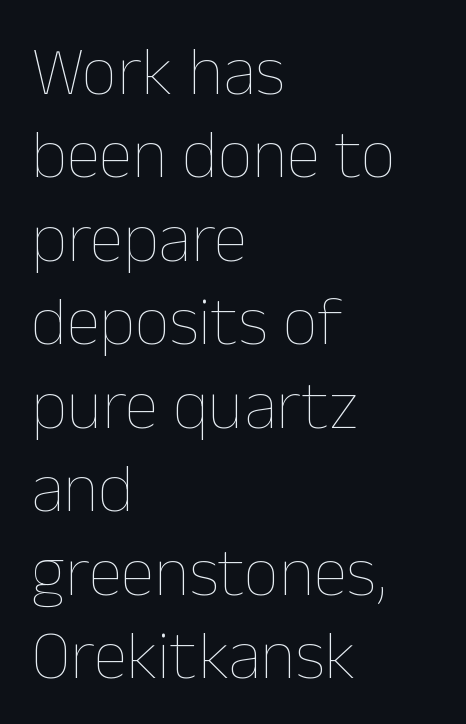
The image shows 69 px thin type, upright; set left-aligned, line spacing 1.21x, normal letter spacing, not underlined; low stroke contrast and a medium x-height.
